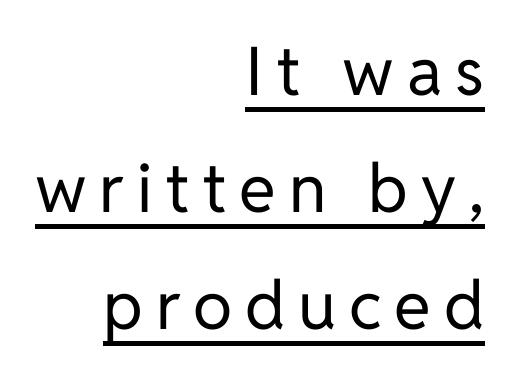
The image shows 67 px regular-weight sans-serif type, upright; set right-aligned, line spacing 1.75x, underlined; low stroke contrast and a medium x-height.
